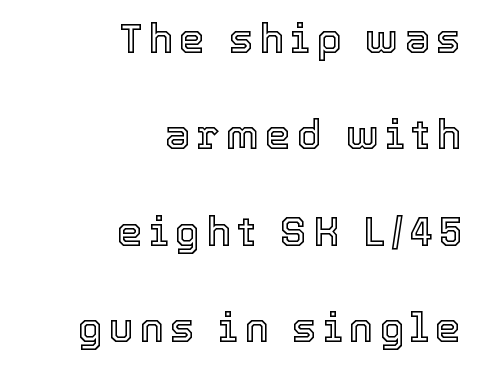
The image shows 41 px text type, upright; set right-aligned, loose line spacing (2.35x), not underlined; a medium x-height.
